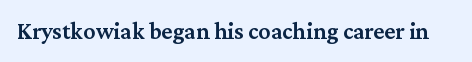
{"italic": "no", "bold": "semi", "underline": "no", "letter_spacing": "normal", "letter_spacing_em": 0.0, "glyph_px": 24}
